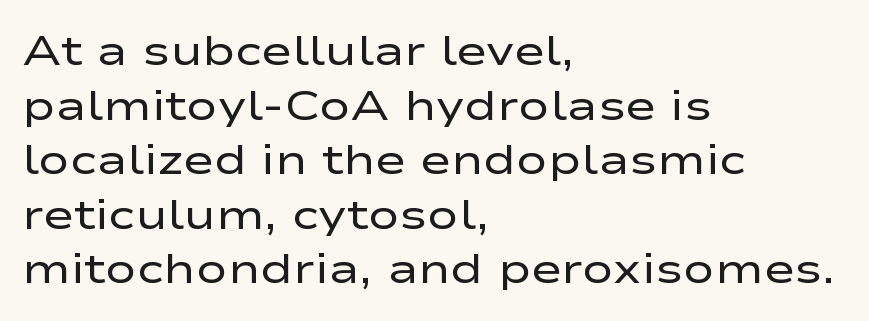
Q: Is the text bold? A: No.
Q: Is the text italic (slanted)? A: No, it is upright.
Q: Is the typeface a serif or a sans-serif typeface? A: Sans-serif.
Q: Is the text underlined? A: No.
Q: How is the paragraph aligned? A: Left-aligned.
Q: Is the spacing between letters normal or unusually wide? A: Normal.
Q: Is the spacing between lines tight, normal or loose? A: Normal.
Q: Width (condensed, normal, or wide)? A: Wide.
Q: Stroke contrast? A: Low.
Q: x-height? A: Medium.
Q: Monospaced? A: No.
